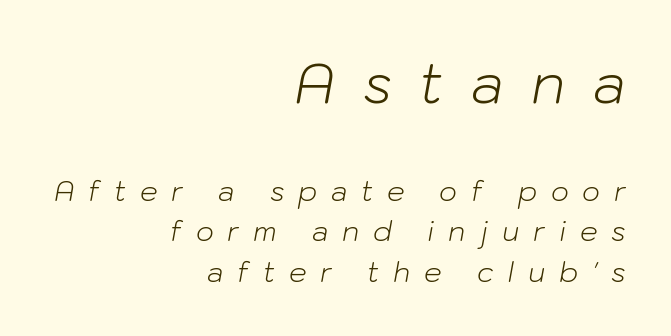
Q: Is the text bold? A: No.
Q: Is the text italic (slanted)? A: Yes, it leans right by about 10 degrees.
Q: Is the text underlined? A: No.
Q: How is the paragraph aligned? A: Right-aligned.
Q: Is the spacing between letters normal or unusually wide? A: Unusually wide.
Q: Is the spacing between lines tight, normal or loose? A: Normal.
Q: Which block of text is set in a larger size, the first (top) or the second (bottom)? A: The first (top) one.
Q: Width (condensed, normal, or wide)? A: Normal.
Q: Stroke contrast? A: Low.
Q: x-height? A: Medium.
Q: Monospaced? A: No.
